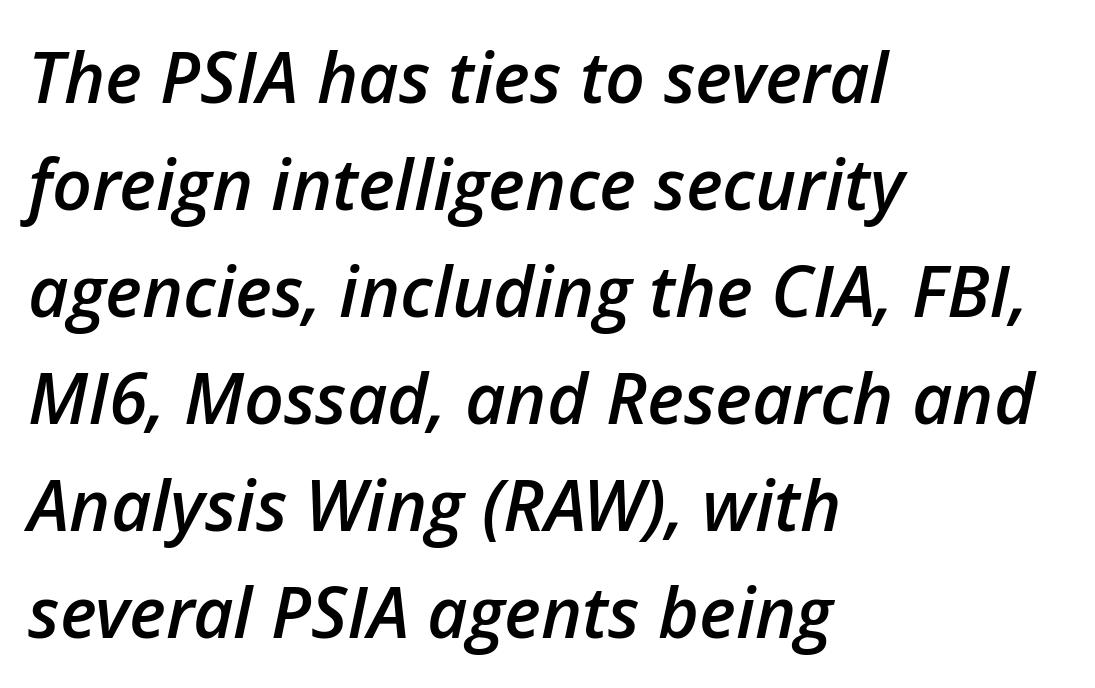
Think of a printed novel: that variable character pitch is what you see here. These lines are set flush left with a ragged right edge. Stems and bowls a touch heavier than normal — semibold. The horizontal fit of the characters is conventional and even.
